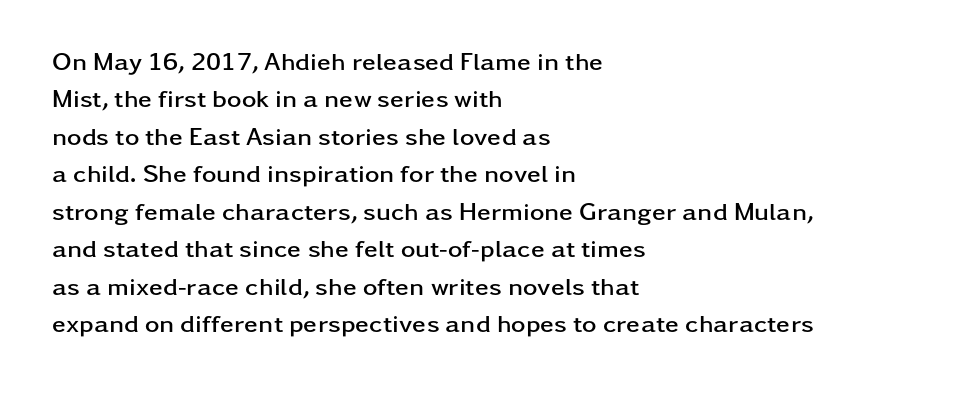
Baseline-to-baseline distance is the conventional proportion of letter height. The typesetter chose a ragged-right arrangement here. The zone under the glyphs is completely vacant. Typesetter's note: full bold, strokes at maximum text heaviness. In terms of posture, this sample is upright. The horizontal fit of the characters is conventional and even.
